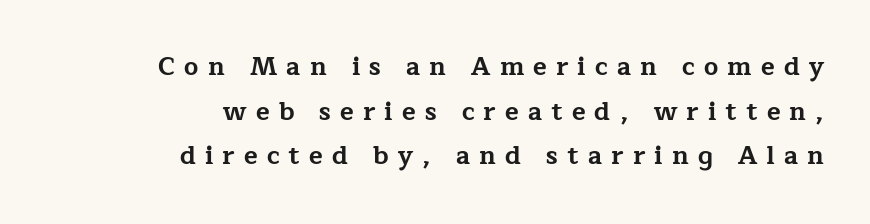
Underlining? Definitely not there. If you drew a ruler down the right edge, every line would touch it. Notice how thick the strokes are: this is what a full bold looks like. The letterforms stand isolated, each surrounded by extra space. The font's upright variant was chosen for this text.
